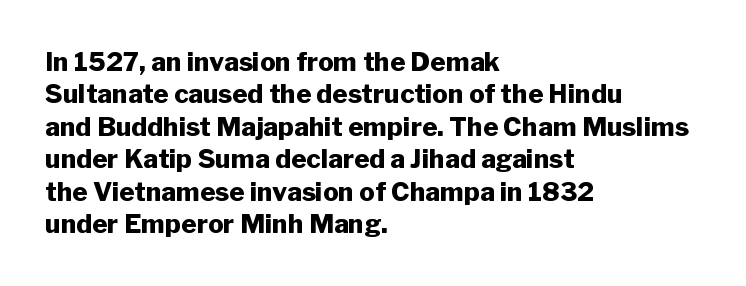
Interline gaps are of average width in this sample. Words float on clear page, feet unadorned. Weight check: bold — yes, fully. These lines were composed using upright roman letters.
